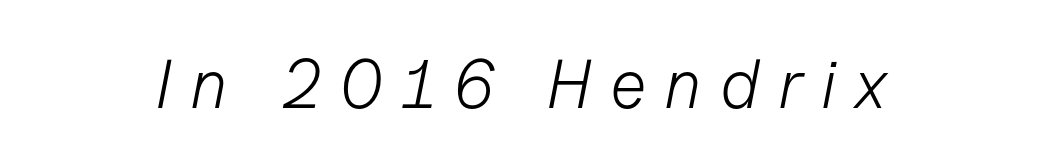
No extra ink here — the face is not bold. The glyphs are unaccompanied by any horizontal stroke below them. The passage shown has open, widely tracked lettering throughout. If you drew a line through each stem, it would be angled. These lines are rendered in a variable-pitch font.
